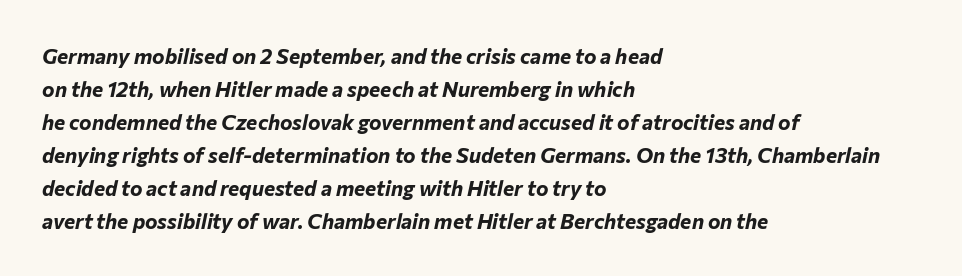
In terms of leading, this rendering sits right in the middle. Rule under the text: the space is simply empty. Observe the ordinary spacing: letters are neighbours, not strangers. Yep, that's italic — everything's leaning.
